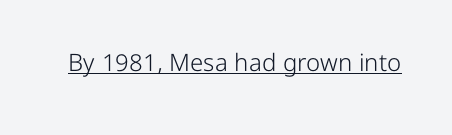
The image shows 24 px text type, upright; set normal letter spacing, underlined.
